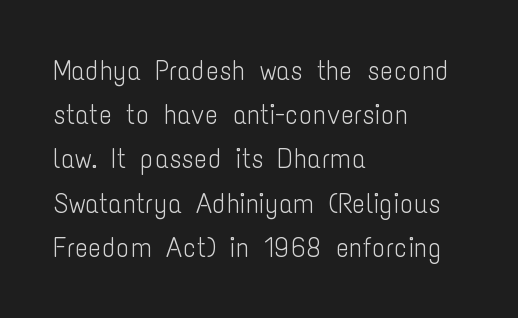
{"serif": "no", "italic": "no", "bold": "no", "weight": "light", "width": "condensed", "stroke_contrast": "low", "x_height": "medium", "monospaced": "no", "underline": "no", "align": "left", "line_spacing": "normal", "line_spacing_ratio": 1.58, "letter_spacing": "normal", "letter_spacing_em": 0.0, "glyph_px": 28}
